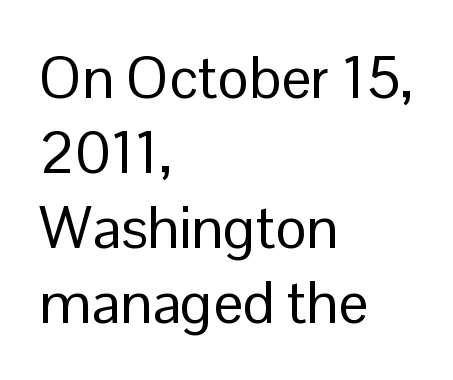
Leading: standard. The passage shown is typed in a proportional face where columns would drift. A clean baseline with only descenders dipping below it. What stands out about the letter spacing? Nothing — it is the standard amount.
